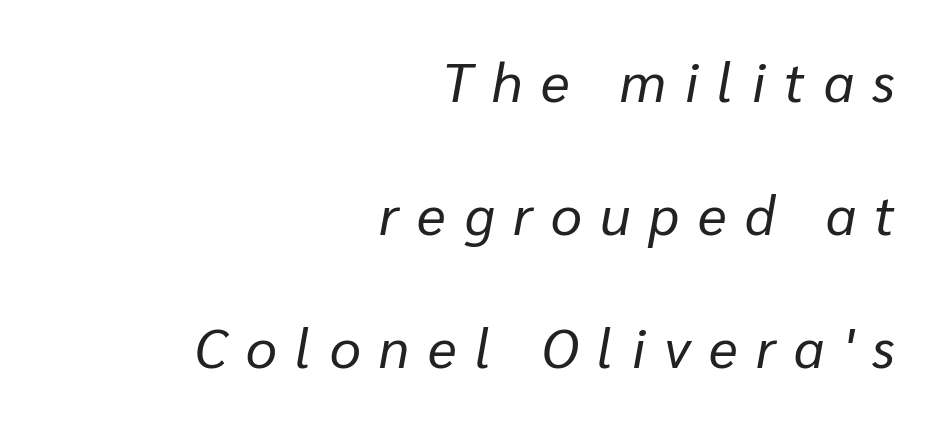
The image shows 55 px regular-weight type, italic (leaning right); set right-aligned, loose line spacing (2.42x), unusually wide letter spacing (+0.34 em), not underlined; low stroke contrast and a medium x-height.
